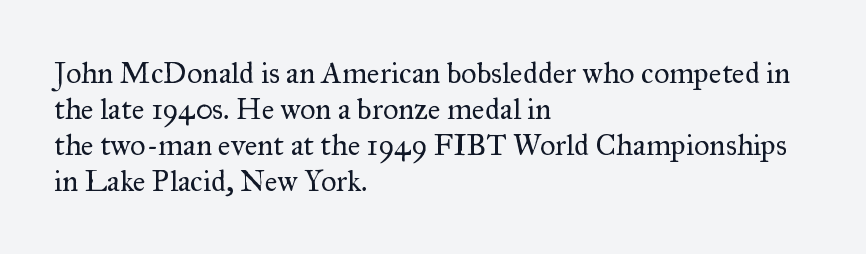
Horizontally, the lines are justified to the leading edge only. Think standard paragraph weight, or any step lighter than that. Italic? Not at all — the glyphs are vertical. These lines keep a tight, regular rhythm from letter to letter. Descender tails drop into unmarked territory.
